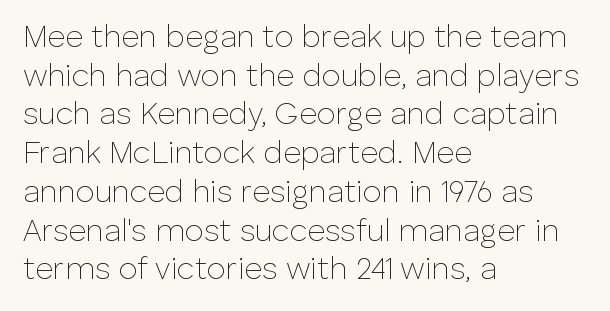
{"serif": "no", "italic": "no", "bold": "no", "weight": "thin", "width": "normal", "stroke_contrast": "low", "x_height": "medium", "monospaced": "no", "underline": "no", "align": "left", "line_spacing": "normal", "line_spacing_ratio": 1.25, "letter_spacing": "normal", "letter_spacing_em": 0.0, "glyph_px": 31}
